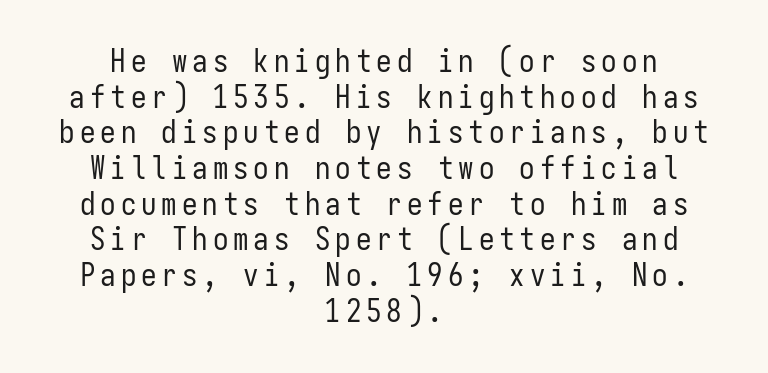
A roman cut, with each character standing at attention. Plain, unruled lines of type. In CSS terms this would be text-align: center. Tightly led — the rows are bunched. Looks like terminal output: every glyph gets an equal slot. Note: no serifs on the glyphs.
